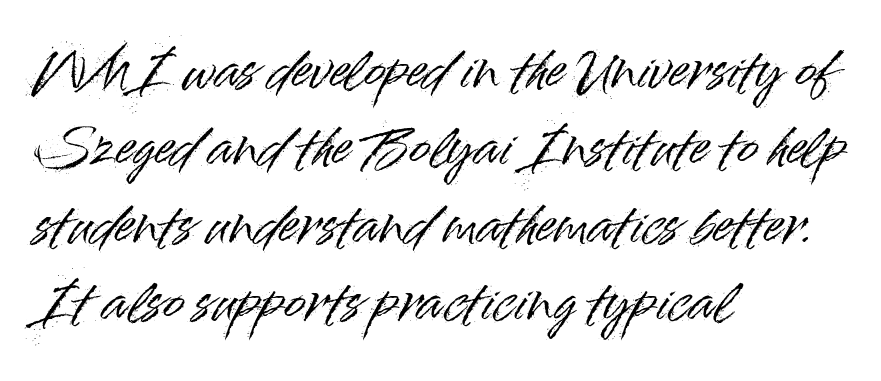
Q: Is the text italic (slanted)? A: Yes.
Q: Is the typeface a serif or a sans-serif typeface? A: Sans-serif.
Q: Is the text underlined? A: No.
Q: How is the paragraph aligned? A: Left-aligned.
Q: Is the spacing between letters normal or unusually wide? A: Normal.
Q: Is the spacing between lines tight, normal or loose? A: Normal.
Q: Width (condensed, normal, or wide)? A: Normal.
Q: Stroke contrast? A: High.
Q: x-height? A: Small.
Q: Monospaced? A: No.
